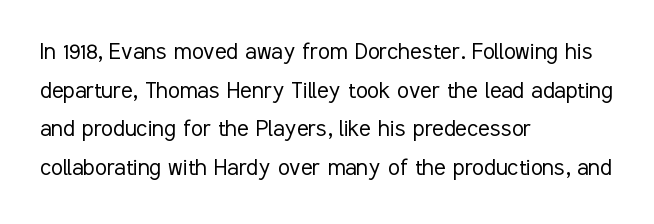
The image shows 27 px text type, upright; set left-aligned, normal line spacing (1.43x), normal letter spacing, not underlined.
